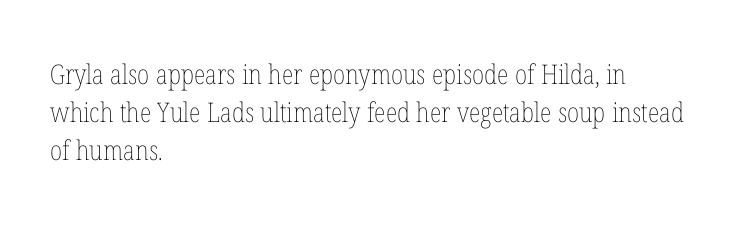
The designer left line spacing at the default. A classic flush-left, rag-right setting is used for this passage. The font sits on the lighter half of the weight spectrum, regular included. The letters stand straight up with perfectly vertical stems. No word sits above an underline.
